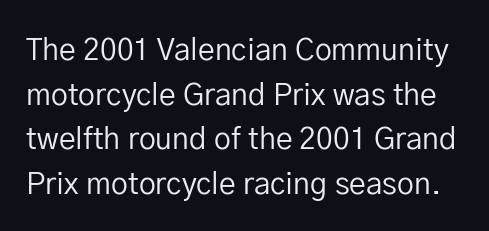
{"serif": "no", "italic": "no", "bold": "no", "weight": "regular", "width": "normal", "stroke_contrast": "low", "x_height": "medium", "monospaced": "no", "underline": "no", "line_spacing": "normal", "line_spacing_ratio": 1.49, "letter_spacing": "normal", "letter_spacing_em": 0.0, "glyph_px": 30}
